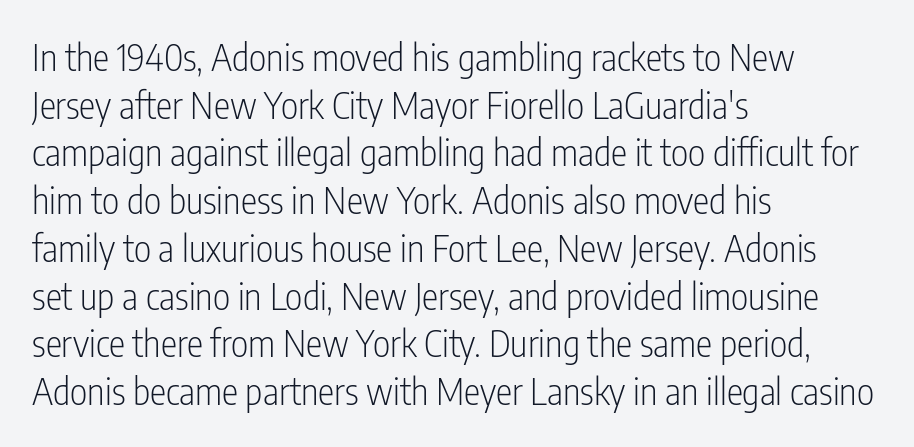
Notice how descenders clear the ascenders below comfortably — that's standard leading. Glyph-to-glyph distance matches everyday printed text. The typography opts for an upright posture over an oblique one. The gap between lines stays unmarked.
